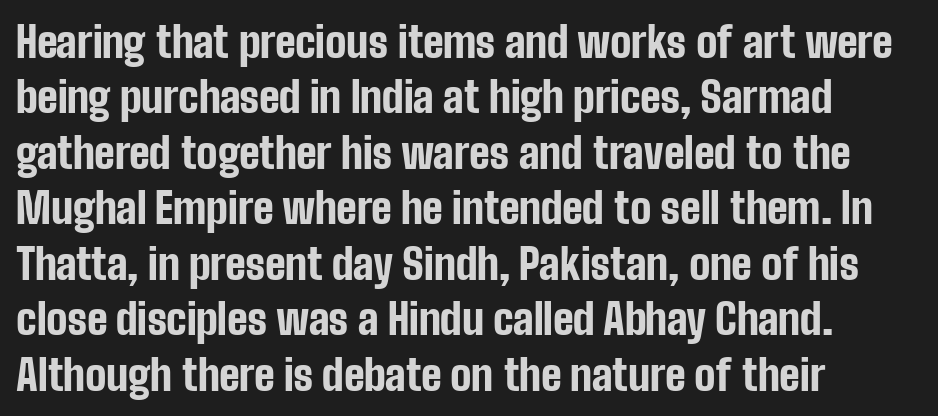
The image shows 42 px bold, condensed sans-serif type, upright; set left-aligned, normal line spacing (1.32x), normal letter spacing, not underlined; low stroke contrast and a medium x-height.
